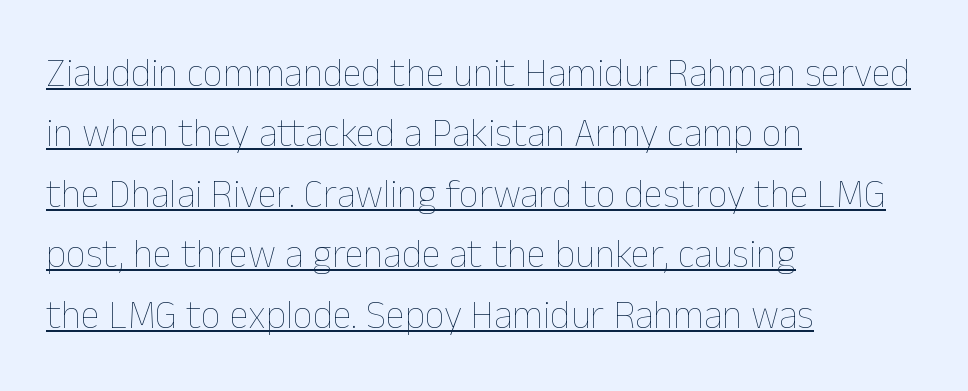
The image shows 39 px thin type, upright; set left-aligned, normal line spacing (1.55x), normal letter spacing, underlined; low stroke contrast and a medium x-height.
